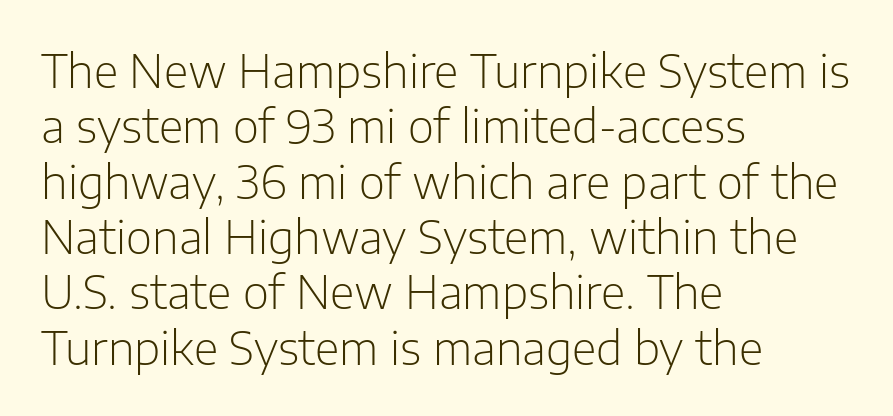
The image shows 45 px light sans-serif type, upright; set left-aligned, line spacing 1.23x, normal letter spacing, not underlined; low stroke contrast and a medium x-height.
